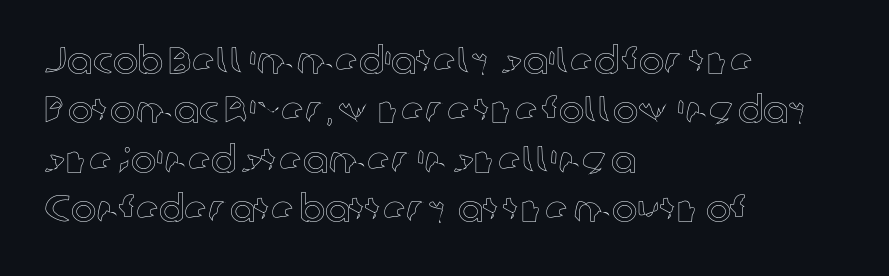
{"italic": "no", "width": "normal", "x_height": "medium", "monospaced": "no", "underline": "no", "align": "left", "line_spacing": "normal", "line_spacing_ratio": 1.3, "letter_spacing": "normal", "letter_spacing_em": 0.0, "glyph_px": 38}
